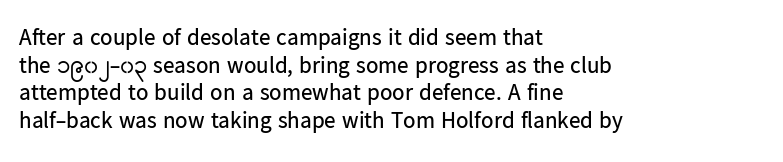
Unlike italic type, these characters show no tilt at all. The string is rendered with underlining switched off. The lines are quadded left. Tracking here is standard; glyphs follow each other at the usual distance. The letters look calm and open, with moderate or lighter stems.
